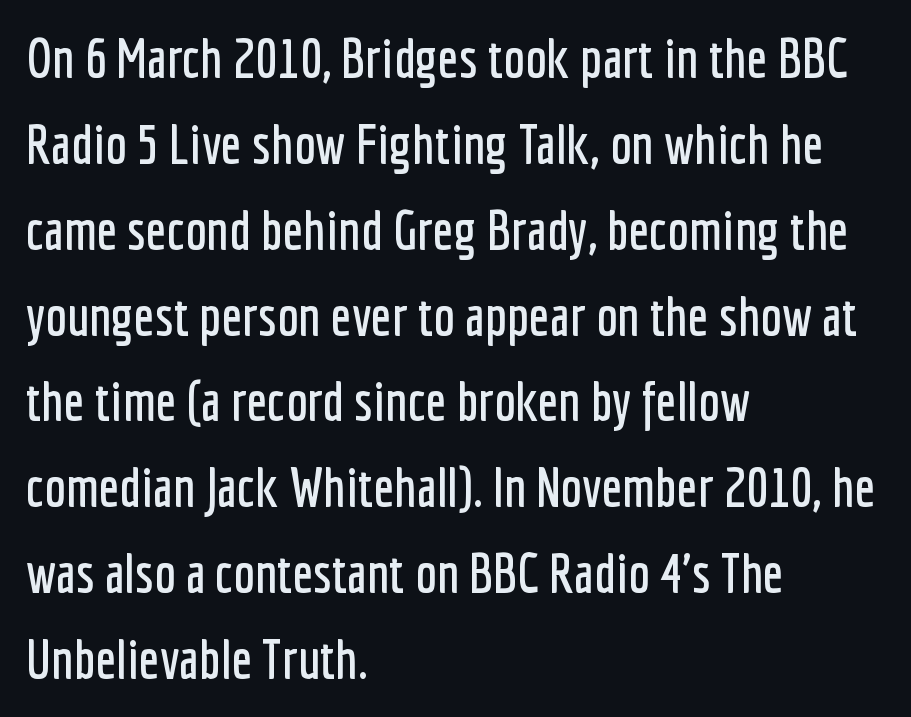
The image shows 54 px condensed sans-serif type, upright; set left-aligned, normal line spacing (1.59x), normal letter spacing, not underlined; low stroke contrast and a medium x-height.
